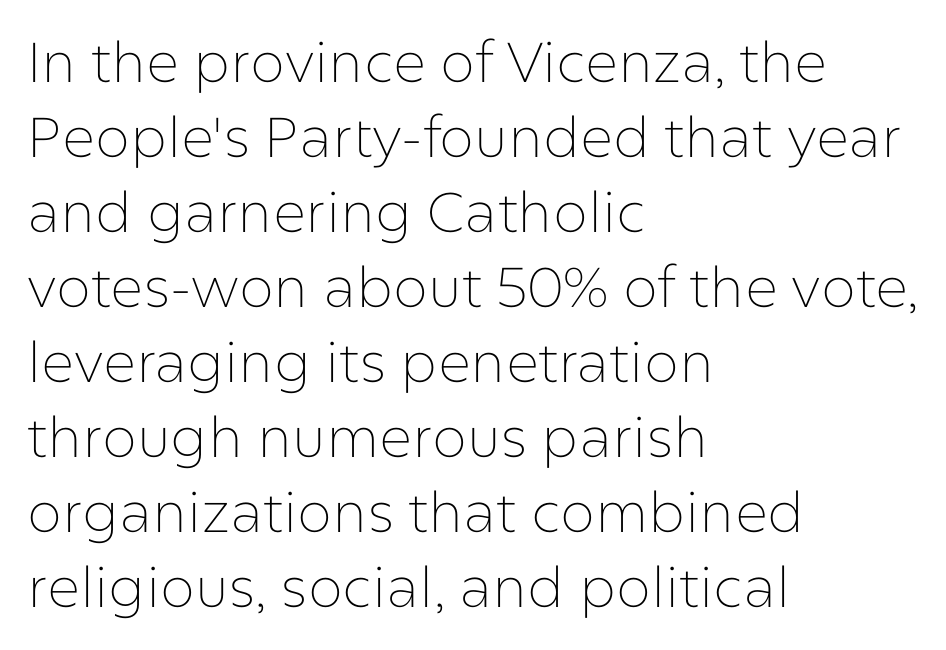
{"serif": "no", "italic": "no", "bold": "no", "weight": "thin", "width": "normal", "stroke_contrast": "low", "x_height": "medium", "monospaced": "no", "underline": "no", "align": "left", "line_spacing": "normal", "line_spacing_ratio": 1.34, "letter_spacing": "normal", "letter_spacing_em": 0.0, "glyph_px": 56}
